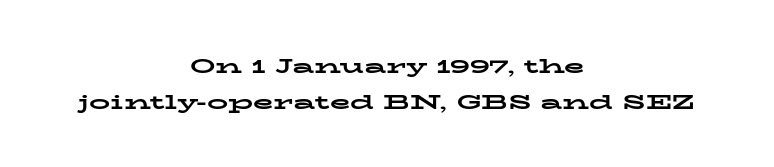
Short and long lines alike share a common midpoint. In terms of posture, this sample is upright. The strip under each line holds only bare page. The rendering uses a moderate line-height, typical for paragraphs. The face used here is rendered with its standard letterfit.
